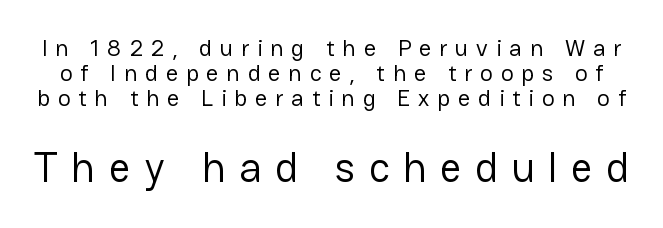
Characters follow at a spacing far wider than the type designer built in. The composition opens small and finishes big. Characters remain perfectly vertical along every line. Compared with a typical body face, this is equally light or lighter still. Type without underlining. Typographically, this falls in the sans-serif category.
